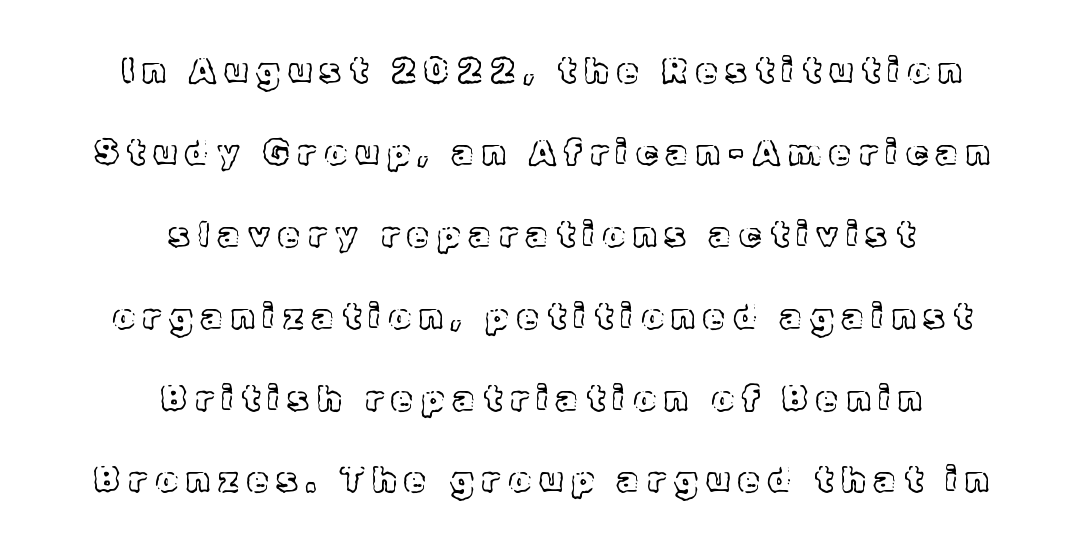
Q: Is the text italic (slanted)? A: No, it is upright.
Q: Is the text underlined? A: No.
Q: How is the paragraph aligned? A: Centered.
Q: Is the spacing between letters normal or unusually wide? A: Unusually wide.
Q: Is the spacing between lines tight, normal or loose? A: Loose.
Q: Width (condensed, normal, or wide)? A: Normal.
Q: x-height? A: Medium.
Q: Monospaced? A: No.
